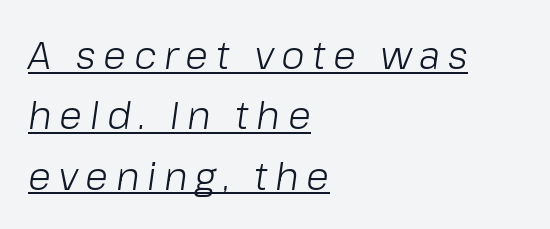
Vertically, the passage feels balanced, rows spaced as you'd expect. This sample has the flowing, uneven cadence of proportional lettering. Each line starts at the same left margin while the right side varies. Quick note: underline on.
